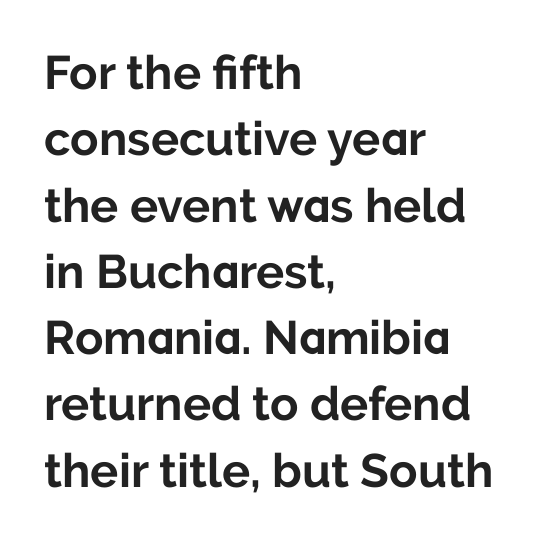
Q: Is the text bold? A: Yes.
Q: Is the text italic (slanted)? A: No, it is upright.
Q: Is the typeface a serif or a sans-serif typeface? A: Sans-serif.
Q: Is the text underlined? A: No.
Q: How is the paragraph aligned? A: Left-aligned.
Q: Is the spacing between letters normal or unusually wide? A: Normal.
Q: Is the spacing between lines tight, normal or loose? A: Normal.
Q: Width (condensed, normal, or wide)? A: Normal.
Q: Stroke contrast? A: Low.
Q: x-height? A: Medium.
Q: Monospaced? A: No.
